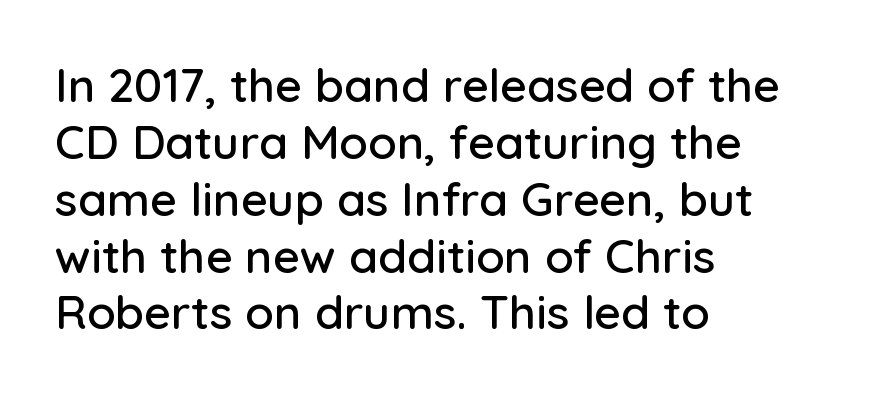
Q: Is the text italic (slanted)? A: No, it is upright.
Q: Is the typeface a serif or a sans-serif typeface? A: Sans-serif.
Q: Is the text underlined? A: No.
Q: How is the paragraph aligned? A: Left-aligned.
Q: Is the spacing between letters normal or unusually wide? A: Normal.
Q: Width (condensed, normal, or wide)? A: Normal.
Q: Stroke contrast? A: Low.
Q: x-height? A: Medium.
Q: Monospaced? A: No.
